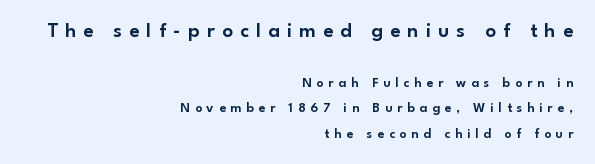
The image shows 21 px text type, upright; set right-aligned, line spacing 1.82x, unusually wide letter spacing (+0.34 em), not underlined; the first (top) block is 1.5x larger.
